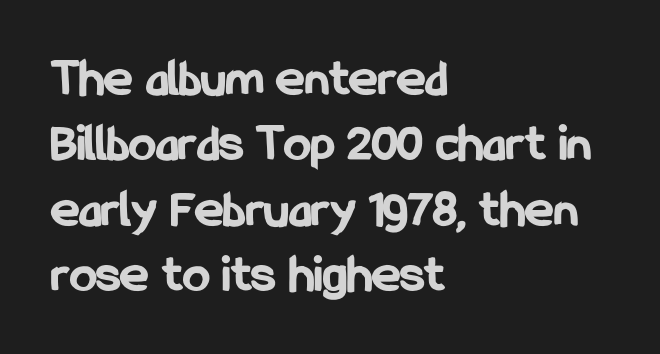
Which margin do the lines hug? The left one — the right edge is uneven. Unlike italic type, these characters show no tilt at all. The strip under each line holds only bare page. The type is set solid horizontally, with unmodified tracking.
